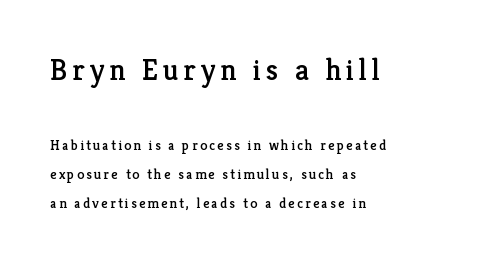
The image shows 30 px serif type, upright; set left-aligned, loose line spacing (2.07x), not underlined; the first (top) block is 2.14x larger; low stroke contrast and a medium x-height.
